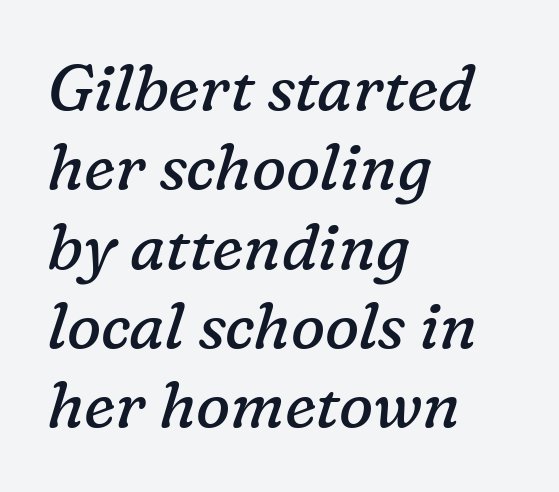
The image shows 64 px regular-weight serif type, italic (leaning right); set left-aligned, line spacing 1.24x, normal letter spacing, not underlined; low stroke contrast and a medium x-height.
